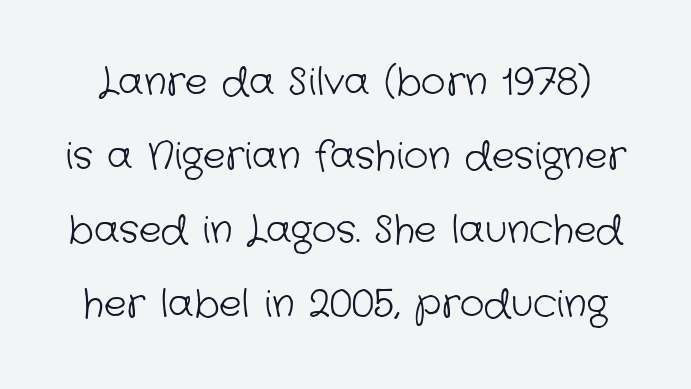
{"serif": "no", "bold": "no", "weight": "light", "width": "normal", "stroke_contrast": "low", "x_height": "medium", "monospaced": "no", "underline": "no", "line_spacing": "loose", "line_spacing_ratio": 1.95, "letter_spacing": "normal", "letter_spacing_em": 0.0, "glyph_px": 38}
